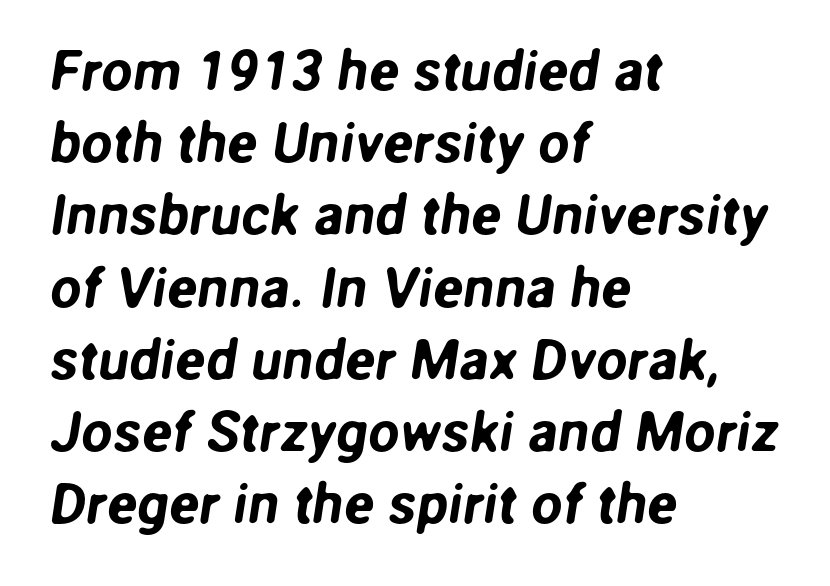
Q: Is the typeface a serif or a sans-serif typeface? A: Sans-serif.
Q: Is the text underlined? A: No.
Q: How is the paragraph aligned? A: Left-aligned.
Q: Is the spacing between letters normal or unusually wide? A: Normal.
Q: Is the spacing between lines tight, normal or loose? A: Normal.
Q: Width (condensed, normal, or wide)? A: Normal.
Q: Stroke contrast? A: Low.
Q: x-height? A: Medium.
Q: Monospaced? A: No.
